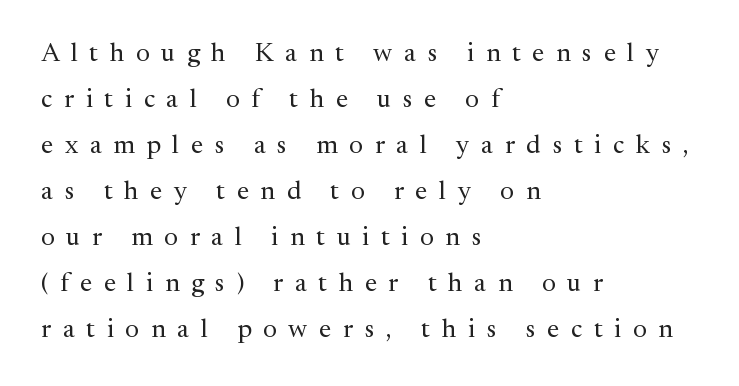
{"italic": "no", "bold": "no", "underline": "no", "align": "left", "line_spacing_ratio": 1.77, "letter_spacing": "wide", "letter_spacing_em": 0.45, "glyph_px": 26}
